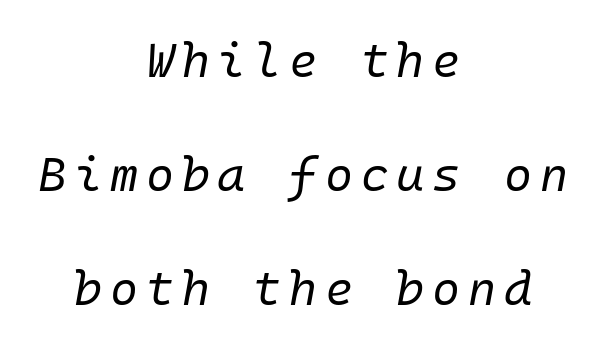
Regarding leading, the lines here are spaced well apart. Decoration check: the copy has no underline. The compositor balanced each line on the midline. Italic: yes, the glyphs are oblique.
